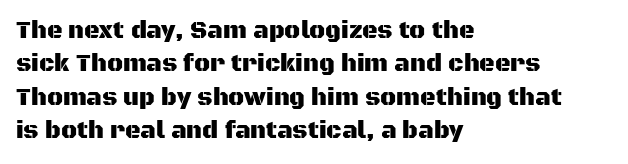
{"italic": "no", "underline": "no", "align": "left", "line_spacing": "normal", "line_spacing_ratio": 1.39, "letter_spacing": "normal", "letter_spacing_em": 0.0, "glyph_px": 24}
